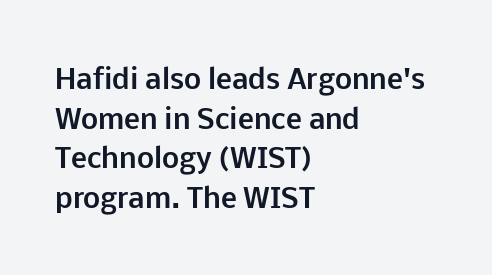
Q: Is the text bold? A: Yes.
Q: Is the text italic (slanted)? A: No, it is upright.
Q: Is the text underlined? A: No.
Q: How is the paragraph aligned? A: Left-aligned.
Q: Is the spacing between letters normal or unusually wide? A: Normal.
Q: Is the spacing between lines tight, normal or loose? A: Normal.
